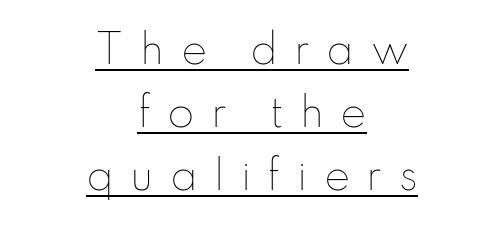
The image shows 39 px thin type, upright; set centered, normal line spacing (1.62x), unusually wide letter spacing (+0.42 em), underlined; low stroke contrast and a small x-height.
